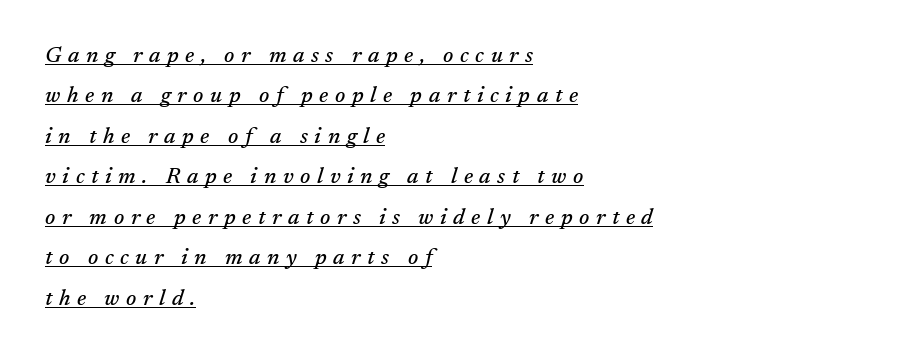
The image shows 22 px text type, italic (leaning right); set left-aligned, line spacing 1.84x, unusually wide letter spacing (+0.3 em), underlined.
